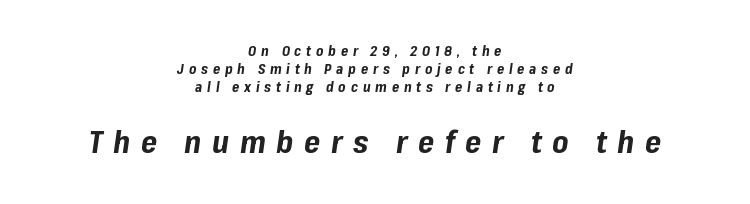
Larger block? The one below; the one above is distinctly smaller. The rendering uses natural spacing where letterforms have individual widths. Vertically, the passage feels balanced, rows spaced as you'd expect. Bold? Absolutely — the strokes are thick and heavy.
